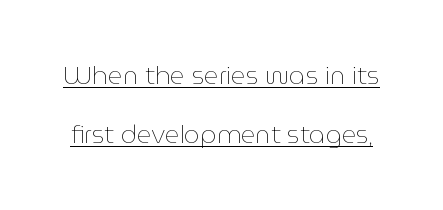
{"italic": "no", "bold": "no", "underline": "yes", "line_spacing": "loose", "line_spacing_ratio": 2.36, "letter_spacing": "normal", "letter_spacing_em": 0.0, "glyph_px": 25}
